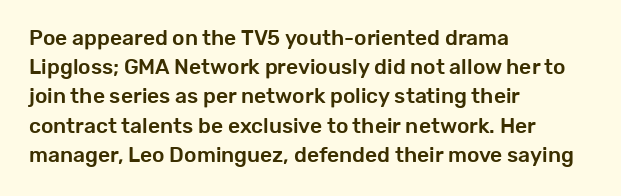
{"italic": "no", "underline": "no", "align": "left", "line_spacing": "normal", "line_spacing_ratio": 1.39, "letter_spacing": "normal", "letter_spacing_em": 0.0, "glyph_px": 21}
